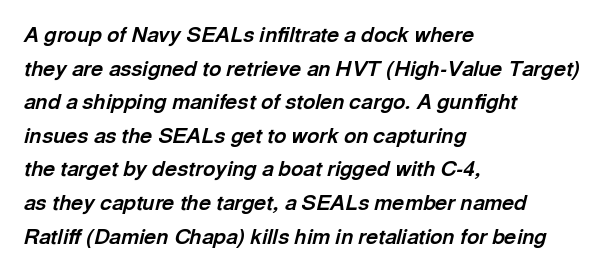
{"italic": "yes", "lean": "right", "slant_degrees": 13, "bold": "yes", "underline": "no", "align": "left", "line_spacing": "normal", "line_spacing_ratio": 1.6, "letter_spacing": "normal", "letter_spacing_em": 0.0, "glyph_px": 21}
